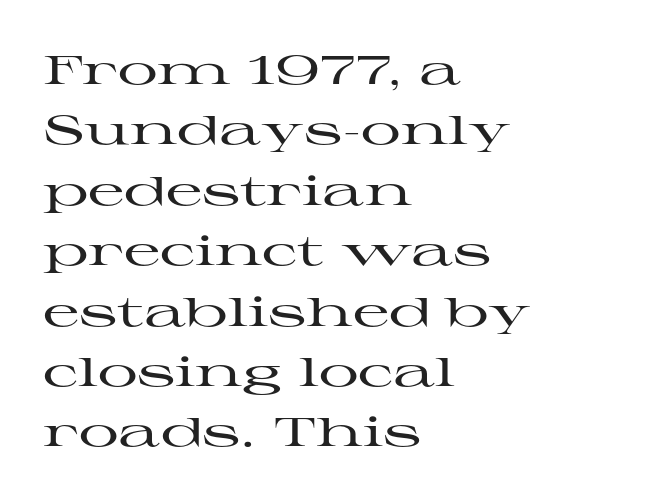
Leftover space on each line is placed entirely after the last word. Is this a fixed-width face? No — the glyphs have proportional, varying widths. Any mark beneath the type? The region is blank. Ordinary non-slanted type is in use. The designer left line spacing at the default. These lines keep a tight, regular rhythm from letter to letter.
